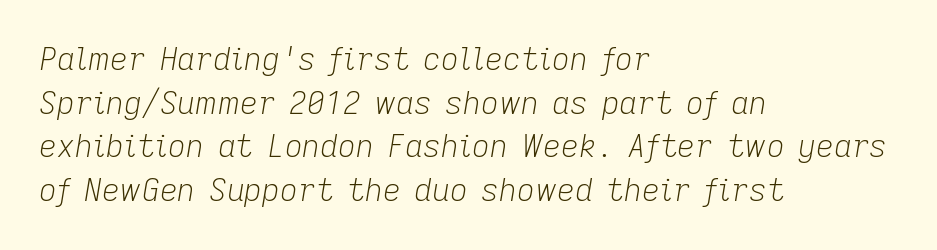
{"italic": "yes", "lean": "right", "slant_degrees": 9, "bold": "no", "weight": "light", "width": "normal", "stroke_contrast": "low", "x_height": "medium", "monospaced": "no", "underline": "no", "align": "left", "line_spacing": "normal", "line_spacing_ratio": 1.41, "letter_spacing": "normal", "letter_spacing_em": 0.0, "glyph_px": 31}
